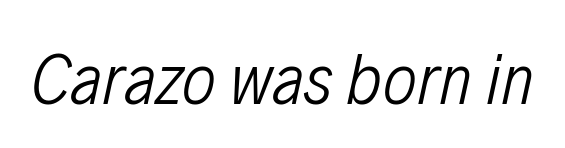
{"italic": "yes", "lean": "right", "slant_degrees": 12, "bold": "no", "weight": "light", "width": "condensed", "stroke_contrast": "low", "x_height": "medium", "monospaced": "no", "underline": "no", "letter_spacing": "normal", "letter_spacing_em": 0.0, "glyph_px": 73}
